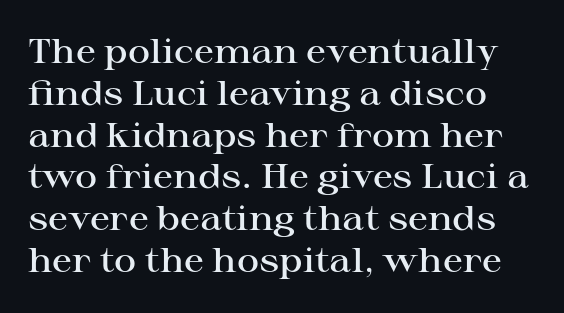
Observe the serifs anchoring each vertical stroke in this sample. Ordinary non-slanted type is in use. You could call the tracking neutral — neither tight nor loose. In terms of weight, the rendering is demibold, just under bold.
